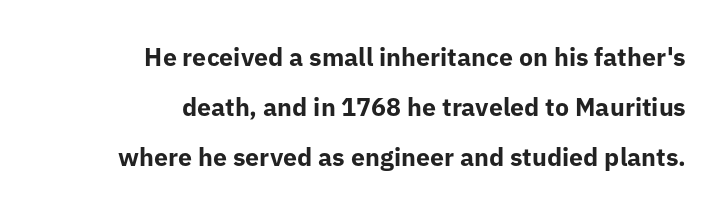
The compositor pushed each line to the right boundary. The specimen omits any rule beneath the text block's lines. There is no visible air inserted between adjacent glyphs. Do the letters lean? They stand straight. Students, this is bold: see how much ink each stroke carries. Airy leading.
